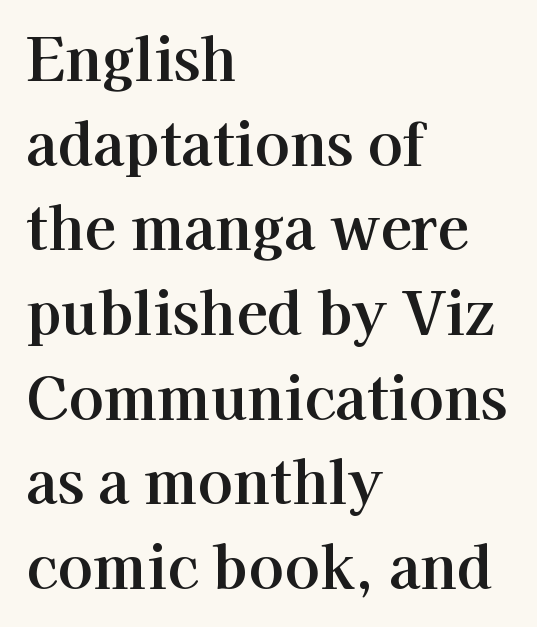
{"serif": "yes", "italic": "no", "width": "normal", "stroke_contrast": "high", "x_height": "medium", "monospaced": "no", "underline": "no", "align": "left", "line_spacing": "normal", "line_spacing_ratio": 1.46, "letter_spacing": "normal", "letter_spacing_em": 0.0, "glyph_px": 58}
